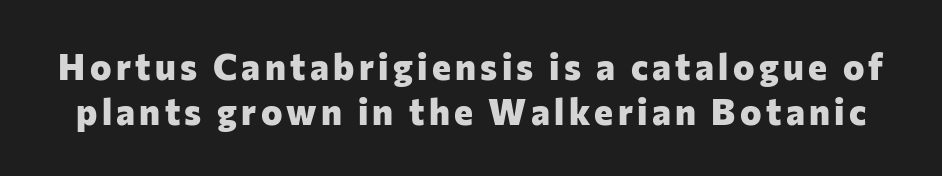
Q: Is the text bold? A: Yes.
Q: Is the text italic (slanted)? A: No, it is upright.
Q: Is the typeface a serif or a sans-serif typeface? A: Sans-serif.
Q: Is the text underlined? A: No.
Q: Width (condensed, normal, or wide)? A: Normal.
Q: Stroke contrast? A: Low.
Q: x-height? A: Medium.
Q: Monospaced? A: No.
